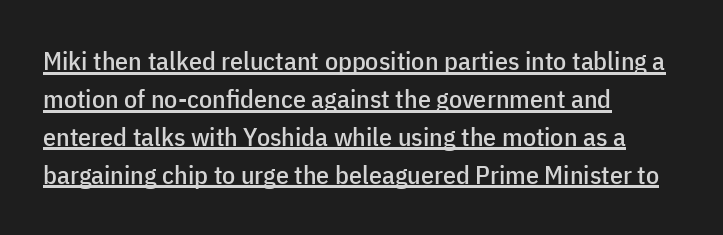
Words appear dense and cohesive because spacing is normal. Students, observe: this is what conventionally led text looks like. The letters stand straight up with perfectly vertical stems. These lines stack with their left ends in a neat column.
